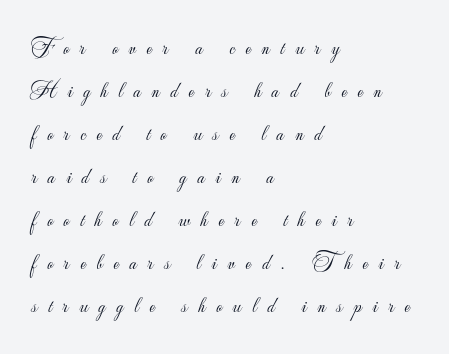
Q: Is the text bold? A: No.
Q: Is the text italic (slanted)? A: Yes.
Q: Is the text underlined? A: No.
Q: How is the paragraph aligned? A: Left-aligned.
Q: Is the spacing between letters normal or unusually wide? A: Unusually wide.
